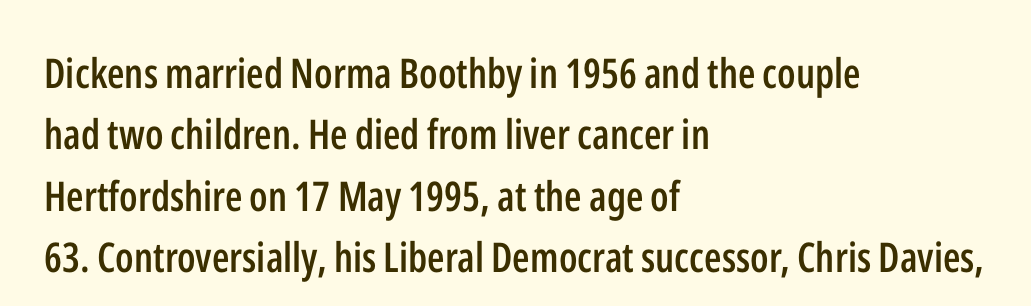
The block of text has a typical density, with ordinary space between rows. Alignment: flush left. Tracking value appears to be zero — textbook default spacing. Check where the strokes stop: nothing finishes them off — pure sans.
